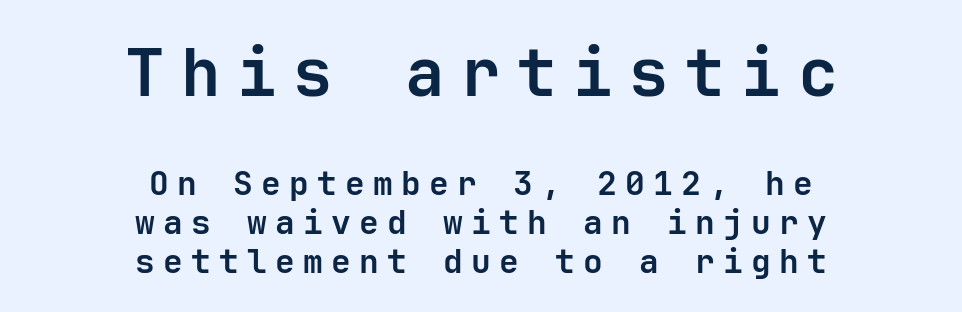
Q: Is the text bold? A: Yes.
Q: Is the text italic (slanted)? A: No, it is upright.
Q: Is the typeface a serif or a sans-serif typeface? A: Sans-serif.
Q: Is the text underlined? A: No.
Q: How is the paragraph aligned? A: Centered.
Q: Is the spacing between letters normal or unusually wide? A: Unusually wide.
Q: Which block of text is set in a larger size, the first (top) or the second (bottom)? A: The first (top) one.
Q: Width (condensed, normal, or wide)? A: Normal.
Q: Stroke contrast? A: Low.
Q: x-height? A: Medium.
